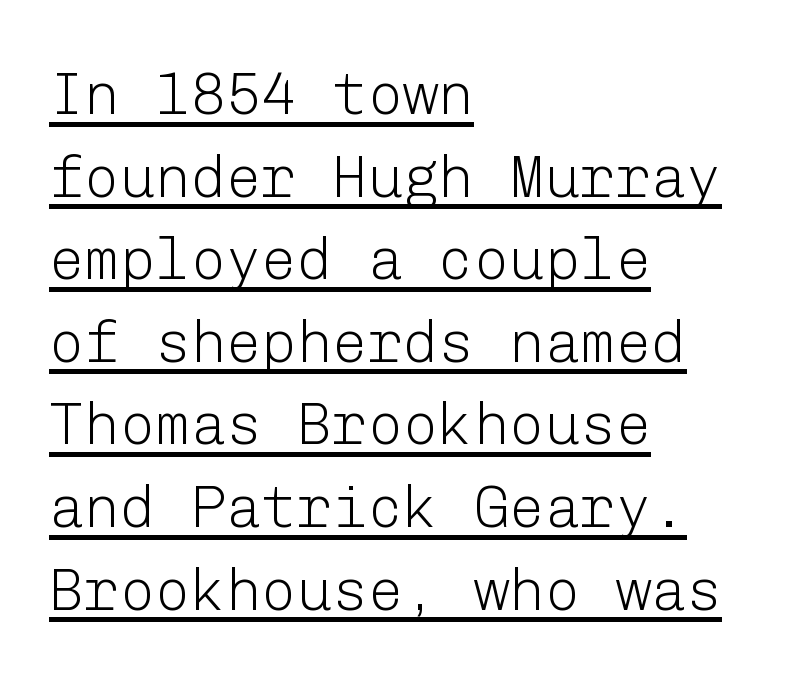
{"serif": "no", "italic": "no", "bold": "no", "weight": "light", "width": "normal", "stroke_contrast": "low", "x_height": "medium", "underline": "yes", "align": "left", "line_spacing": "normal", "line_spacing_ratio": 1.4, "letter_spacing": "normal", "letter_spacing_em": 0.0, "glyph_px": 59}
